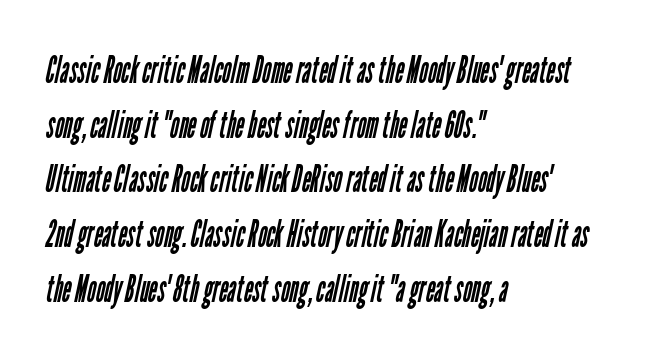
{"serif": "no", "bold": "no", "weight": "regular", "width": "condensed", "stroke_contrast": "low", "x_height": "medium", "monospaced": "no", "underline": "no", "align": "left", "line_spacing": "normal", "line_spacing_ratio": 1.44, "letter_spacing": "normal", "letter_spacing_em": 0.0, "glyph_px": 38}
